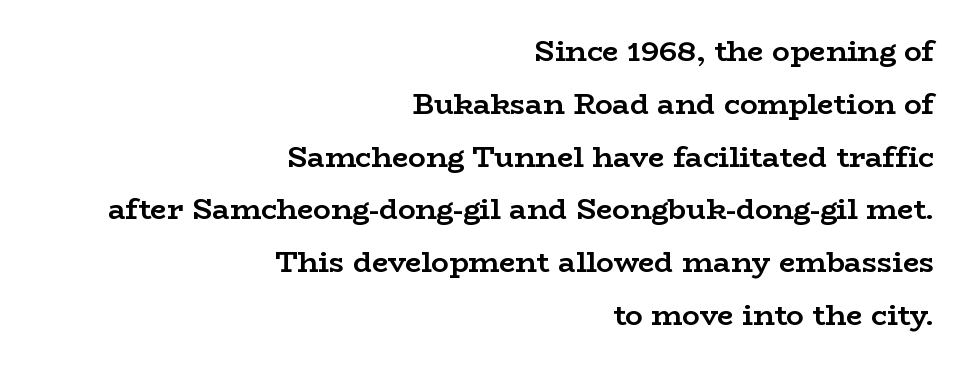
The rag falls on the left side of this text block. You can tell from the footed stems that serif type was used. Its strokes are broad and dark, the hallmark of bold type. Do the characters align in a grid? No, the font is proportional.
